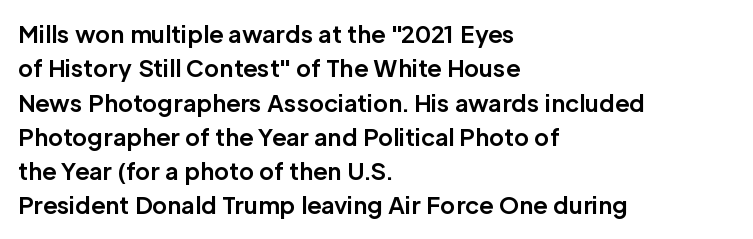
The space directly below the letters is spotless. Interline gaps are of average width in this sample. Ascenders rise straight up at ninety degrees. The rendering anchors every line to the left-hand side. The horizontal fit of the characters is conventional and even. The sample has been set heavy, in full bold.
